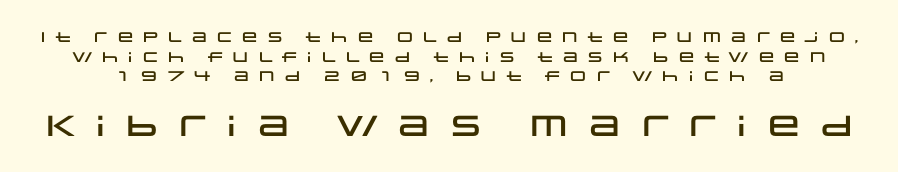
{"serif": "no", "italic": "no", "width": "wide", "stroke_contrast": "low", "x_height": "large", "monospaced": "no", "underline": "no", "line_spacing": "normal", "line_spacing_ratio": 1.4, "letter_spacing": "wide", "letter_spacing_em": 0.34, "larger_block": "second", "size_ratio": 2.07, "glyph_px": 29}
